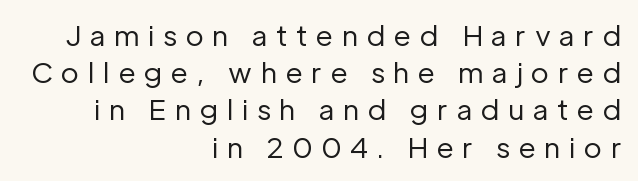
The image shows 28 px regular-weight sans-serif type, upright; set right-aligned, normal line spacing (1.33x), unusually wide letter spacing (+0.3 em), not underlined; low stroke contrast and a medium x-height.
